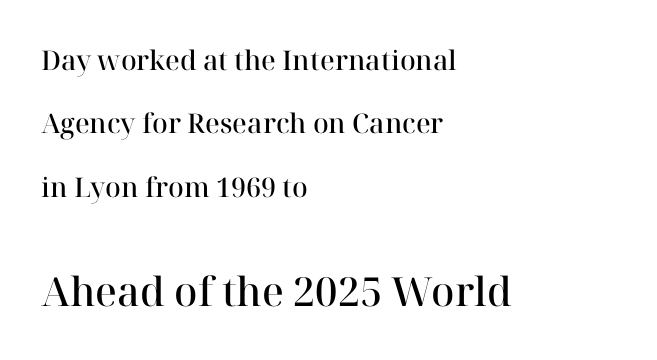
Classification — serif. Here the glyphs are tracked normally, forming tight word shapes. Caption: semibold face, moderately heavy strokes. The later block is typeset at a bigger size than the earlier block.
